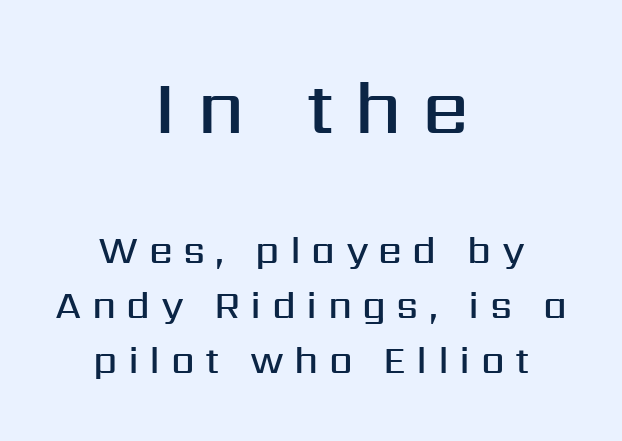
The image shows 75 px semibold sans-serif type, upright; set centered, normal line spacing (1.45x), unusually wide letter spacing (+0.27 em), not underlined; the first (top) block is 1.97x larger; medium stroke contrast and a medium x-height.
